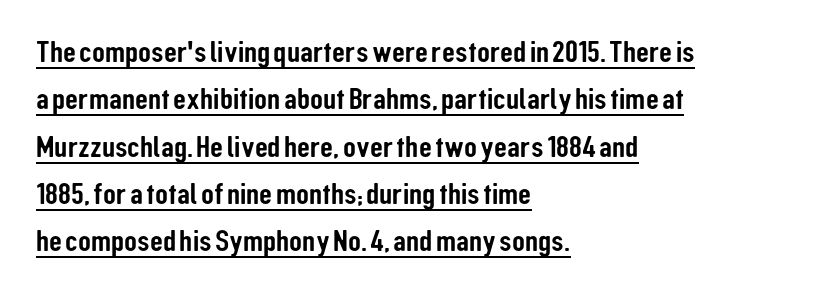
Left-aligned paragraph, ragged on the right. Emphasis is given by a line drawn under the lettering. The rendering uses a moderate line-height, typical for paragraphs. This is the regular roman posture of the typeface.
